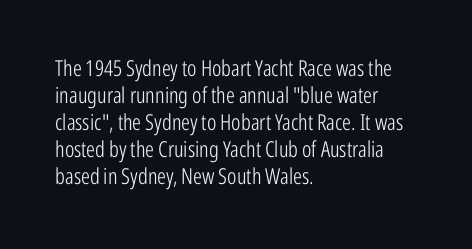
Beneath every word, the page is bare. The lettering holds an erect, upright posture throughout. Caption: face not bold, strokes unweighted. The gaps between neighbouring characters are ordinary and unremarkable.
